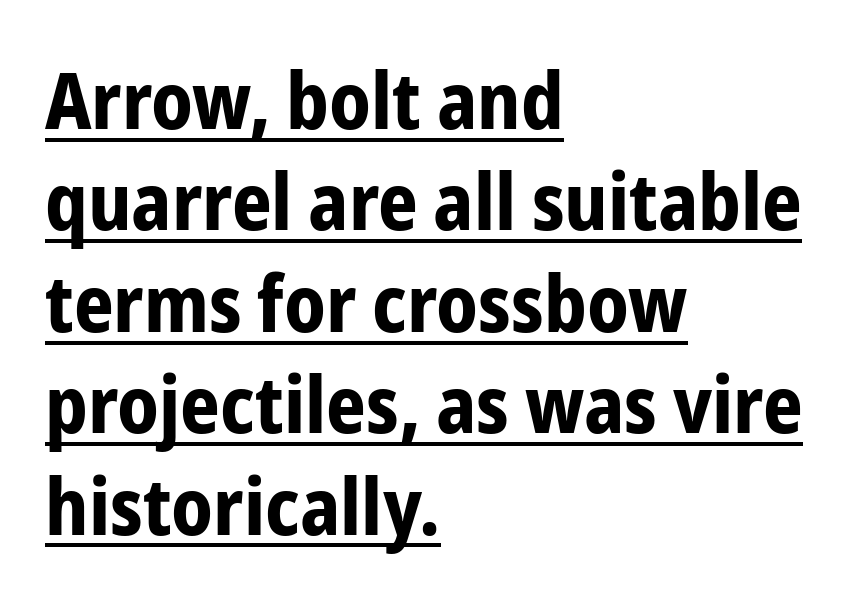
{"serif": "no", "italic": "no", "bold": "yes", "weight": "bold", "width": "condensed", "stroke_contrast": "low", "x_height": "medium", "monospaced": "no", "underline": "yes", "align": "left", "line_spacing": "normal", "line_spacing_ratio": 1.3, "letter_spacing": "normal", "letter_spacing_em": 0.0, "glyph_px": 78}
